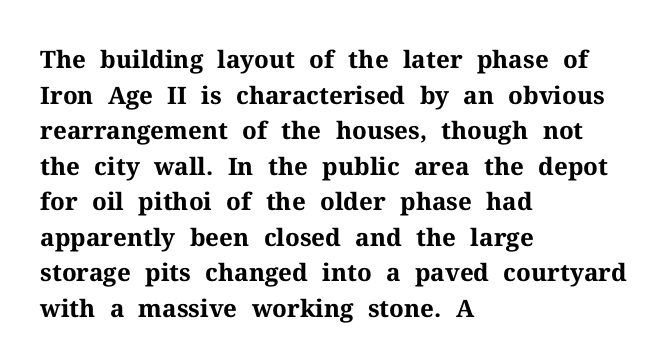
Its strokes are broad and dark, the hallmark of bold type. Short and long lines alike share a common starting point at left. Reading down the column, the eye jumps a familiar distance to each next line. Bare-footed words on every line.
